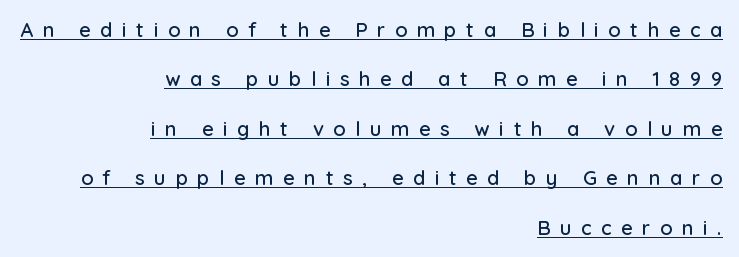
The image shows 20 px text type, upright; set right-aligned, loose line spacing (2.47x), unusually wide letter spacing (+0.48 em), underlined.
